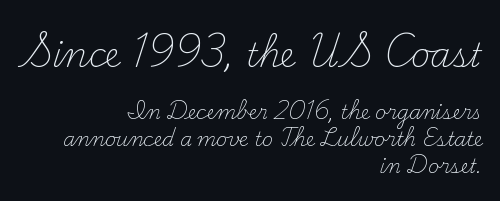
Q: Is the text bold? A: No.
Q: Is the text italic (slanted)? A: Yes.
Q: Is the text underlined? A: No.
Q: How is the paragraph aligned? A: Right-aligned.
Q: Is the spacing between letters normal or unusually wide? A: Normal.
Q: Is the spacing between lines tight, normal or loose? A: Normal.
Q: Which block of text is set in a larger size, the first (top) or the second (bottom)? A: The first (top) one.
Q: Width (condensed, normal, or wide)? A: Normal.
Q: Stroke contrast? A: Medium.
Q: x-height? A: Small.
Q: Monospaced? A: No.
